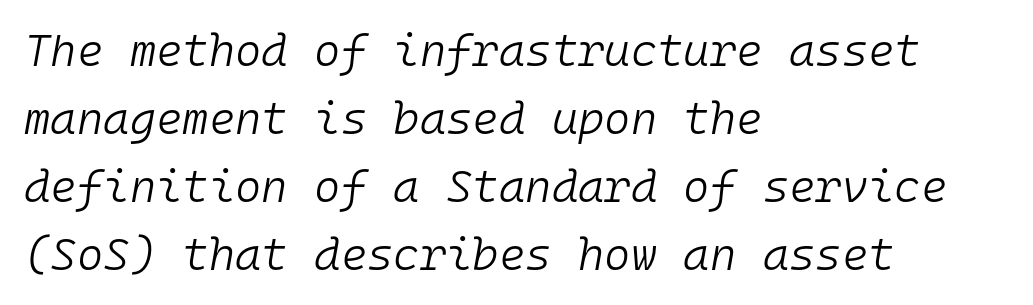
The font is comparable to plain body text, perhaps lighter. The rendering keeps characters at their native spacing. The setting favours the left margin, as ordinary paragraphs usually do. A bare baseline throughout the passage.
